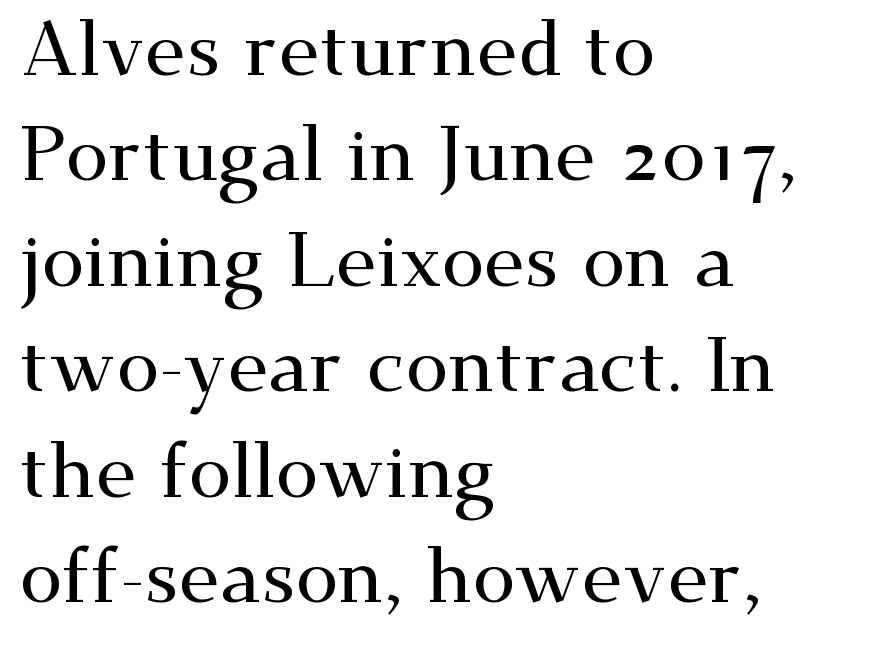
The line texture is even and compact thanks to regular tracking. You could not count columns in this text — the font is proportionally spaced. The lines are quadded left. The vertical gap from one line to the next is medium. Underlining? Definitely not there.
